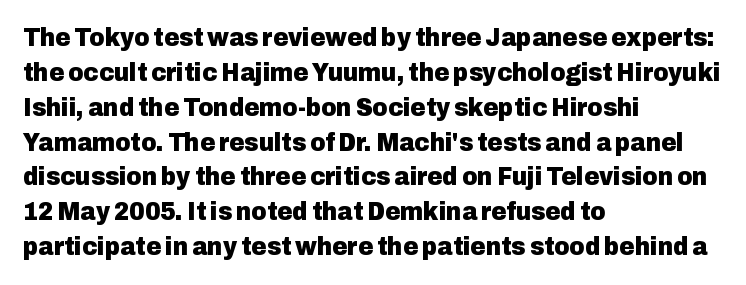
The image shows 26 px bold type, upright; set left-aligned, normal line spacing (1.34x), normal letter spacing, not underlined.
